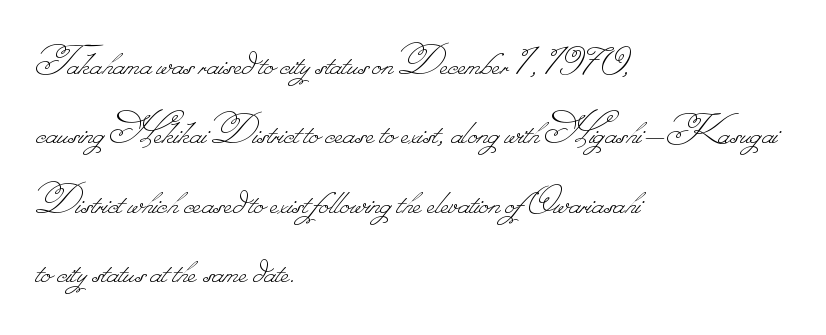
Each line starts at the same left margin while the right side varies. These lines sit exactly where default settings would place them. Bold? No — there's no thickening of the strokes. In terms of letterspacing, this is plain default setting. The glyphs are unaccompanied by any horizontal stroke below them. This sample has the flowing, uneven cadence of proportional lettering.
